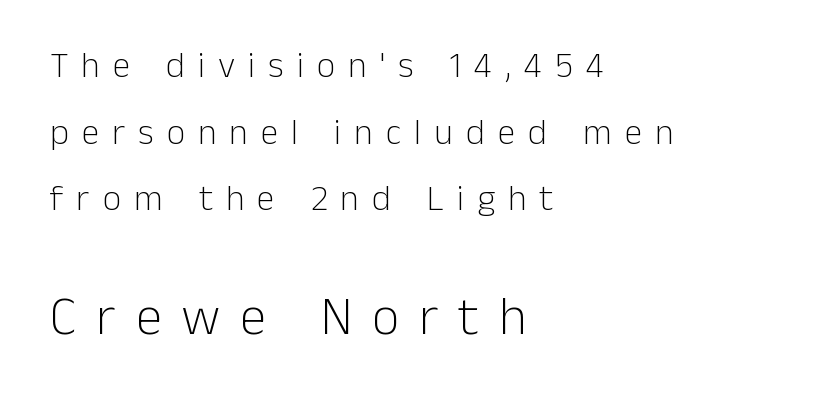
The image shows 54 px light sans-serif type, upright; set left-aligned, line spacing 1.85x, unusually wide letter spacing (+0.36 em), not underlined; the second (bottom) block is 1.5x larger; low stroke contrast and a medium x-height.
